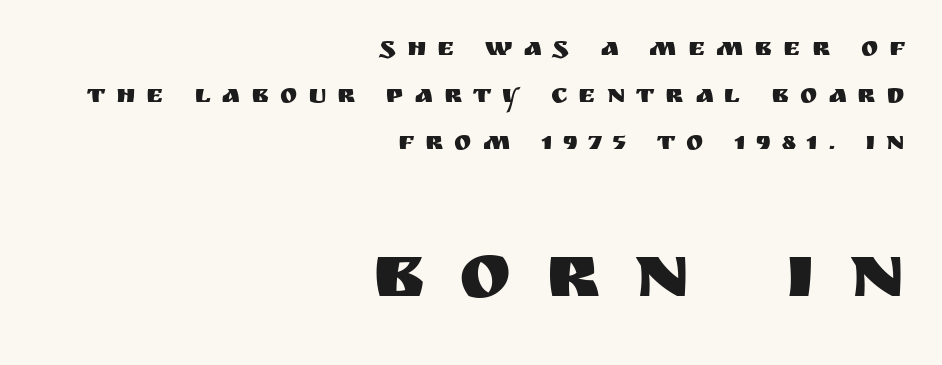
{"serif": "no", "italic": "no", "width": "normal", "stroke_contrast": "medium", "x_height": "large", "monospaced": "no", "underline": "no", "align": "right", "line_spacing_ratio": 1.8, "letter_spacing": "wide", "letter_spacing_em": 0.42, "larger_block": "second", "size_ratio": 3.04, "glyph_px": 79}
